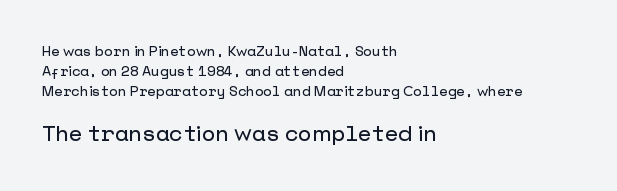
Characters follow at the spacing the type designer built in. The more generous point size was reserved for the lower chunk. Alignment: flush left. Glance below the letters and you will spot only blank space.
